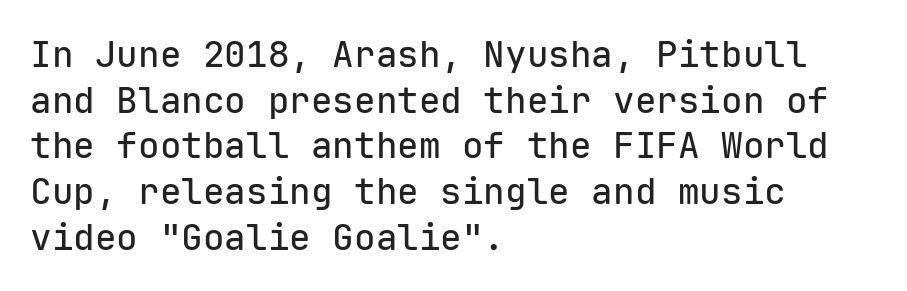
The image shows 36 px sans-serif type, upright, monospaced; set left-aligned, normal line spacing (1.27x), normal letter spacing, not underlined; low stroke contrast and a medium x-height.
